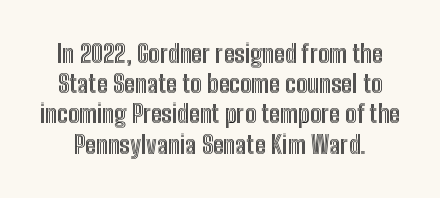
Q: Is the text italic (slanted)? A: No, it is upright.
Q: Is the text underlined? A: No.
Q: Is the spacing between letters normal or unusually wide? A: Normal.
